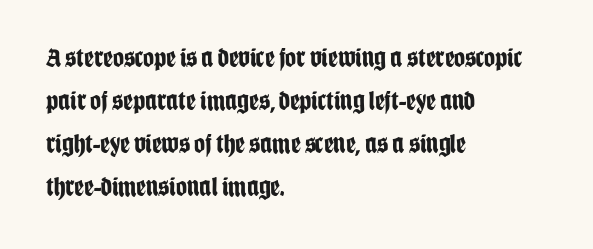
Q: Is the text bold? A: Yes.
Q: Is the text italic (slanted)? A: No, it is upright.
Q: Is the text underlined? A: No.
Q: How is the paragraph aligned? A: Left-aligned.
Q: Is the spacing between letters normal or unusually wide? A: Normal.
Q: Is the spacing between lines tight, normal or loose? A: Normal.
